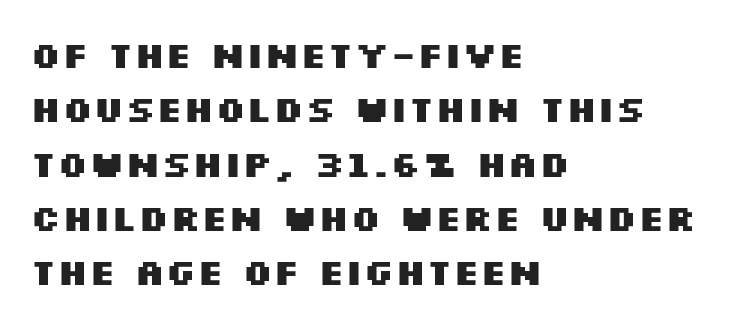
Q: Is the text bold? A: Yes.
Q: Is the text italic (slanted)? A: No, it is upright.
Q: Is the typeface a serif or a sans-serif typeface? A: Sans-serif.
Q: Is the text underlined? A: No.
Q: How is the paragraph aligned? A: Left-aligned.
Q: Is the spacing between letters normal or unusually wide? A: Normal.
Q: Is the spacing between lines tight, normal or loose? A: Normal.
Q: Width (condensed, normal, or wide)? A: Wide.
Q: Stroke contrast? A: Medium.
Q: x-height? A: Large.
Q: Monospaced? A: No.
